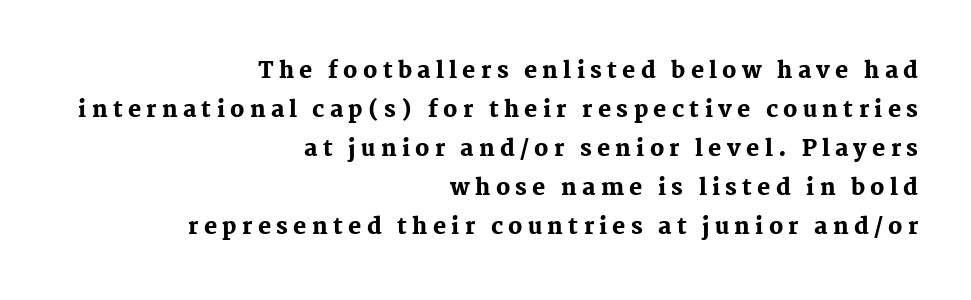
Q: Is the text bold? A: Yes.
Q: Is the text italic (slanted)? A: No, it is upright.
Q: Is the text underlined? A: No.
Q: How is the paragraph aligned? A: Right-aligned.
Q: Is the spacing between letters normal or unusually wide? A: Unusually wide.
